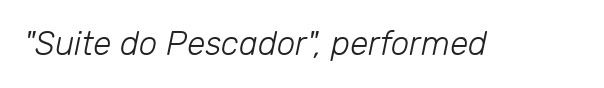
Q: Is the text bold? A: No.
Q: Is the text italic (slanted)? A: Yes, it leans right by about 12 degrees.
Q: Is the text underlined? A: No.
Q: Is the spacing between letters normal or unusually wide? A: Normal.
Q: Width (condensed, normal, or wide)? A: Normal.
Q: Stroke contrast? A: Low.
Q: x-height? A: Medium.
Q: Monospaced? A: No.
